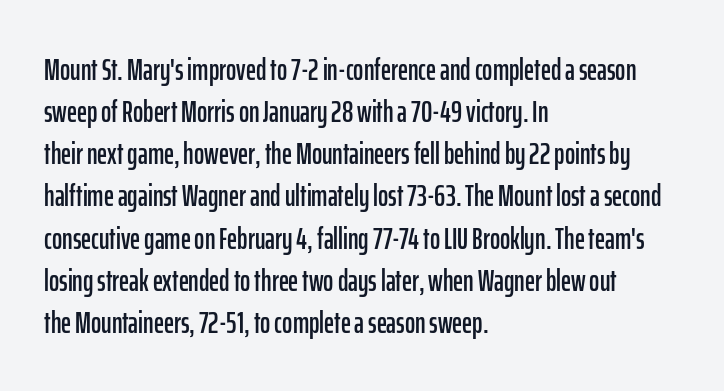
The image shows 31 px condensed sans-serif type, upright; set left-aligned, normal line spacing (1.36x), normal letter spacing, not underlined; low stroke contrast and a medium x-height.
